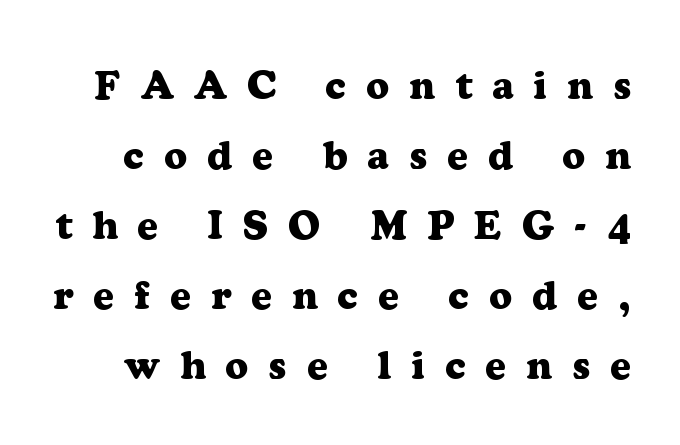
{"serif": "yes", "italic": "no", "bold": "yes", "weight": "heavy", "width": "normal", "stroke_contrast": "low", "x_height": "medium", "monospaced": "no", "underline": "no", "line_spacing_ratio": 1.75, "letter_spacing": "wide", "letter_spacing_em": 0.5, "glyph_px": 40}
